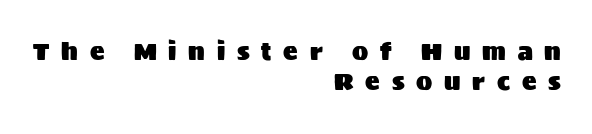
The vertical gap from one line to the next is medium. The lines are quadded right. The font's upright variant was chosen for this text. The specimen omits any rule beneath the text block's lines. Is the letter spacing exaggerated? Yes — the characters are pushed far apart.
